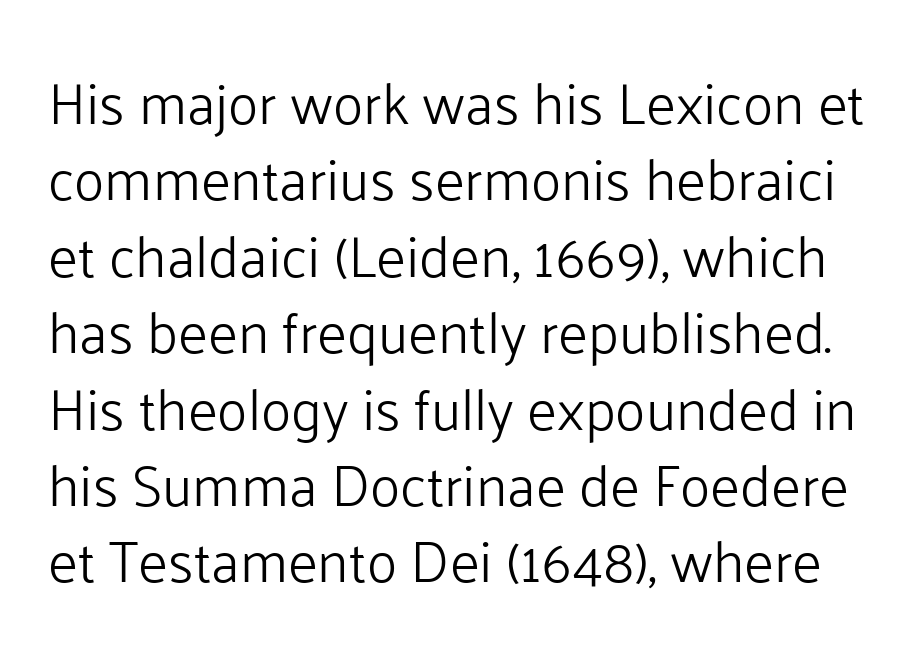
Every stem runs plumb, perpendicular to the baseline. Unbolded letterforms with no extra heft. Do the characters align in a grid? No, the font is proportional. Clear beneath every line of the passage.
